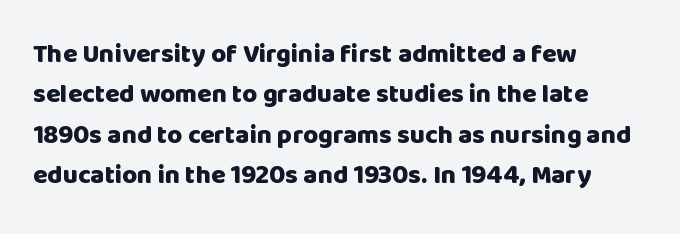
{"italic": "no", "bold": "yes", "underline": "no", "align": "left", "line_spacing": "normal", "line_spacing_ratio": 1.55, "letter_spacing": "normal", "letter_spacing_em": 0.0, "glyph_px": 26}
